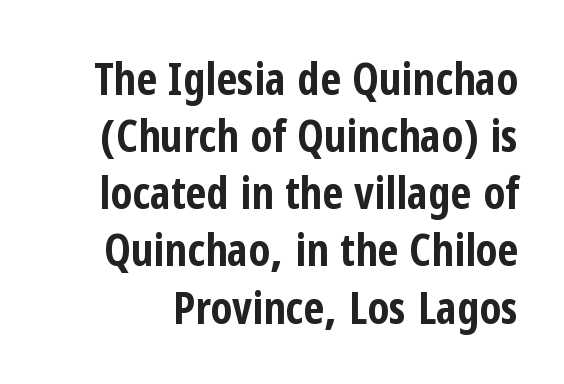
Check under the words: just untouched page. The lettering holds an erect, upright posture throughout. Letter spacing: default. This sample has the flowing, uneven cadence of proportional lettering. Each new line begins a customary step beneath the previous one. Heavy-handed strokes throughout: this text is bold.
